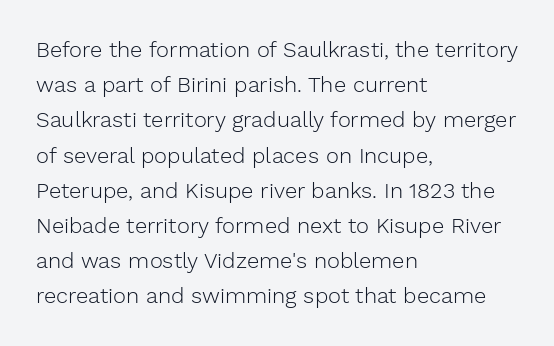
A quiet, ordinary-to-light weight characterises the typeface. Default kerning and tracking; the words read as compact shapes. These lines stack with their left ends in a neat column. The leading is moderate, giving the passage an even texture.
